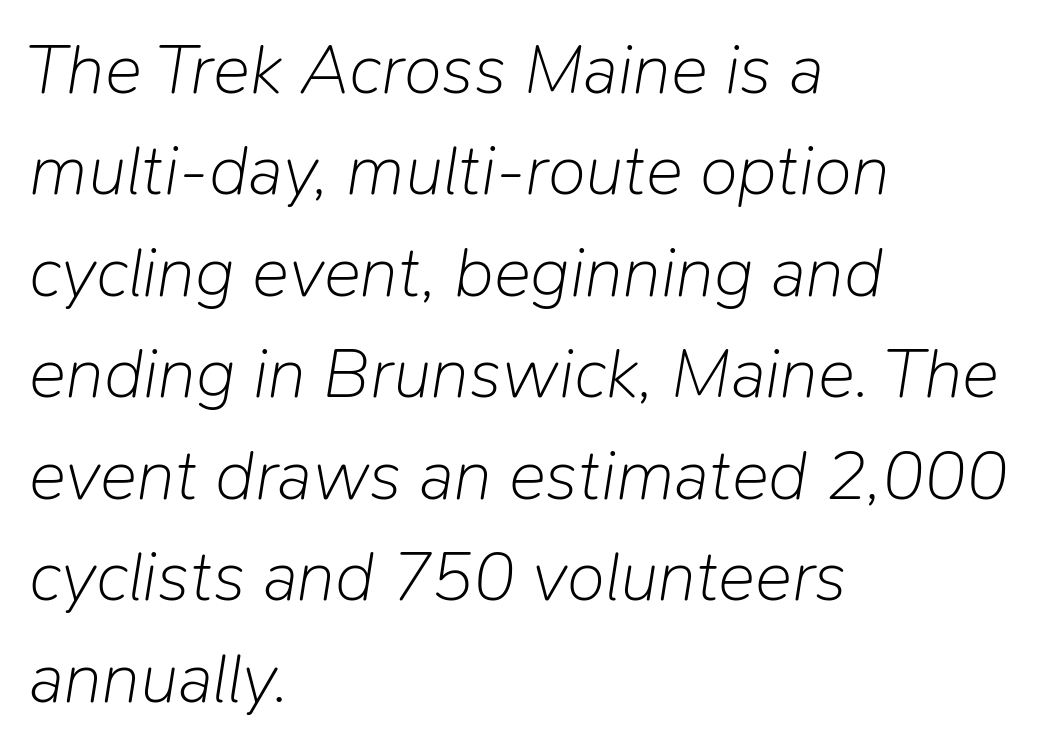
Caption: standard tracking, unaltered. Quick note: interline space is typical. Quick note: italic. Nobody drew a line under any word here. The rag falls on the right side of this text block.
